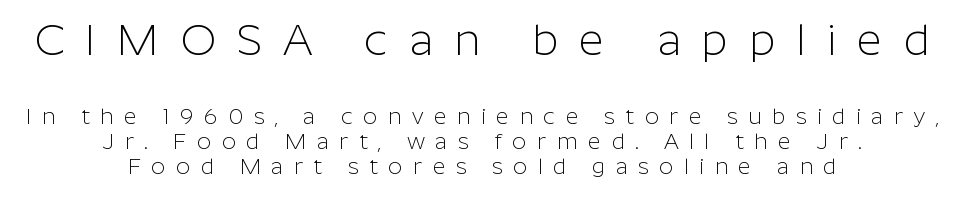
{"serif": "no", "italic": "no", "bold": "no", "weight": "light", "width": "normal", "stroke_contrast": "low", "x_height": "medium", "monospaced": "no", "underline": "no", "align": "center", "line_spacing": "tight", "line_spacing_ratio": 1.13, "letter_spacing": "wide", "letter_spacing_em": 0.48, "larger_block": "first", "size_ratio": 2.0, "glyph_px": 44}
